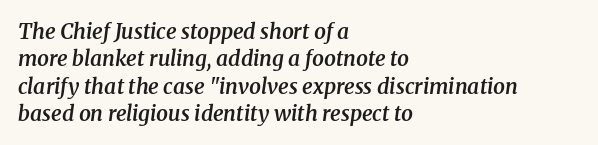
Q: Is the text bold? A: Semi-bold.
Q: Is the text italic (slanted)? A: Yes, it leans right by about 8 degrees.
Q: Is the text underlined? A: No.
Q: How is the paragraph aligned? A: Left-aligned.
Q: Is the spacing between letters normal or unusually wide? A: Normal.
Q: Is the spacing between lines tight, normal or loose? A: Normal.
